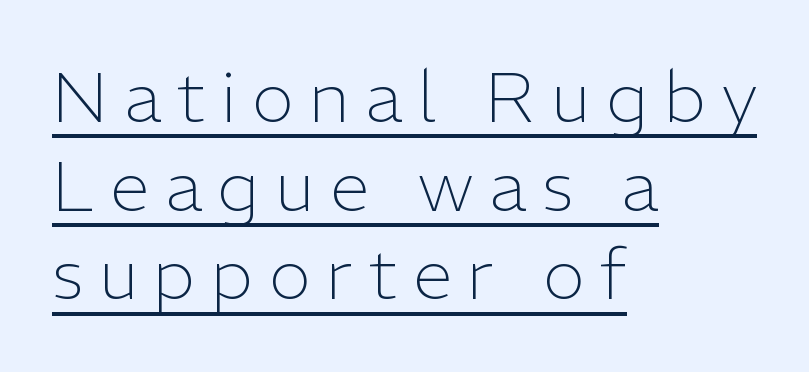
The image shows 71 px light sans-serif type, upright; set left-aligned, normal line spacing (1.25x), unusually wide letter spacing (+0.22 em), underlined; low stroke contrast and a medium x-height.
